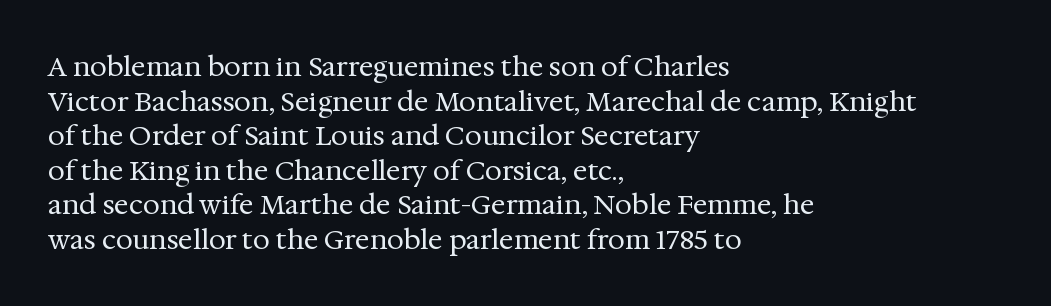
{"italic": "no", "bold": "no", "underline": "no", "align": "left", "line_spacing": "normal", "line_spacing_ratio": 1.28, "letter_spacing": "normal", "letter_spacing_em": 0.0, "glyph_px": 27}
